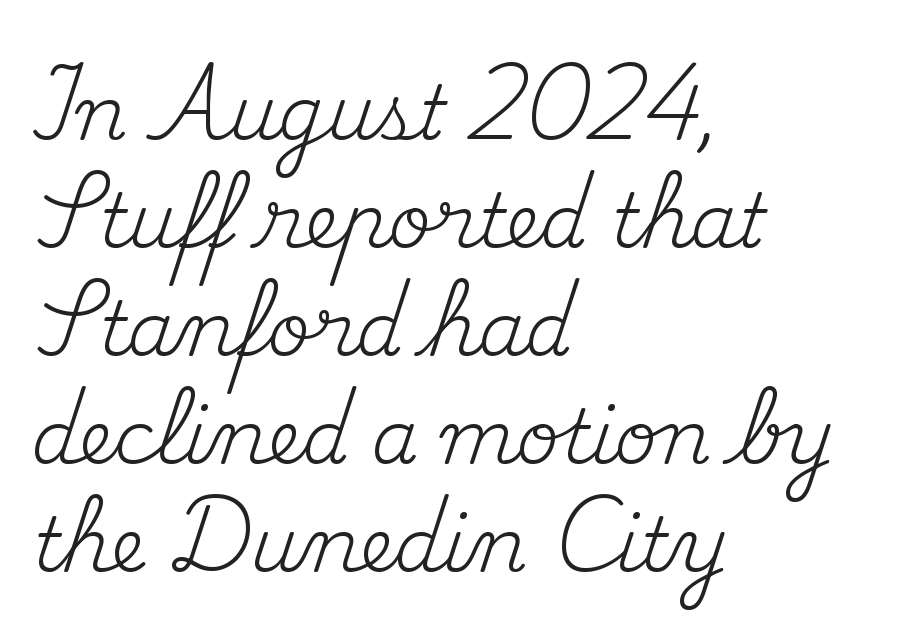
{"serif": "yes", "bold": "no", "weight": "regular", "width": "normal", "stroke_contrast": "medium", "x_height": "small", "monospaced": "no", "underline": "no", "align": "left", "line_spacing": "normal", "line_spacing_ratio": 1.44, "letter_spacing": "normal", "letter_spacing_em": 0.0, "glyph_px": 75}
